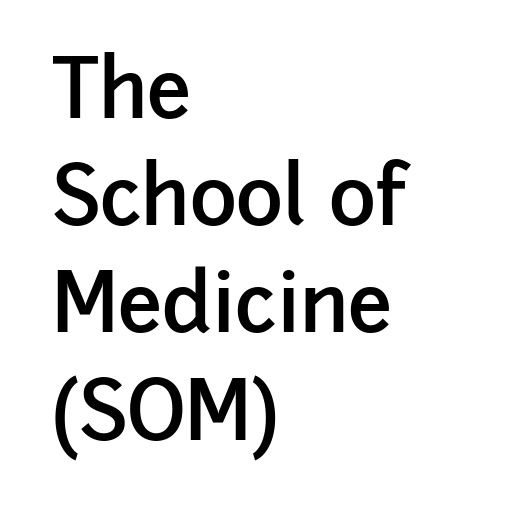
The image shows 80 px semibold sans-serif type, upright; set left-aligned, normal line spacing (1.34x), normal letter spacing, not underlined; low stroke contrast and a medium x-height.
